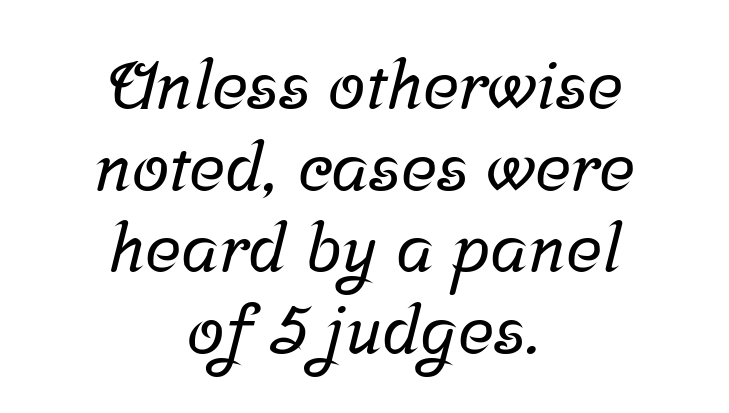
Q: Is the text underlined? A: No.
Q: How is the paragraph aligned? A: Centered.
Q: Is the spacing between letters normal or unusually wide? A: Normal.
Q: Width (condensed, normal, or wide)? A: Normal.
Q: Stroke contrast? A: Low.
Q: x-height? A: Medium.
Q: Monospaced? A: No.
